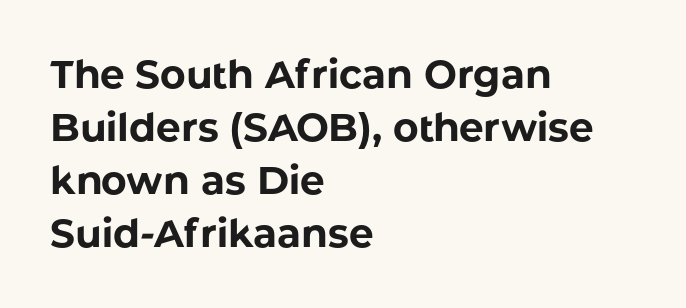
Q: Is the text bold? A: Yes.
Q: Is the text italic (slanted)? A: No, it is upright.
Q: Is the typeface a serif or a sans-serif typeface? A: Sans-serif.
Q: Is the text underlined? A: No.
Q: How is the paragraph aligned? A: Left-aligned.
Q: Is the spacing between letters normal or unusually wide? A: Normal.
Q: Is the spacing between lines tight, normal or loose? A: Normal.
Q: Width (condensed, normal, or wide)? A: Normal.
Q: Stroke contrast? A: Low.
Q: x-height? A: Medium.
Q: Monospaced? A: No.
